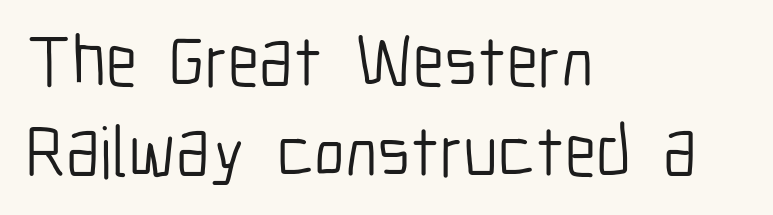
Check under the words: just untouched page. Every stem runs plumb, perpendicular to the baseline. Think of a printed novel: that variable character pitch is what you see here. These lines are composed in type without serifs. This sample keeps an unexceptional amount of space between lines. Caption: face not bold, strokes unweighted.
